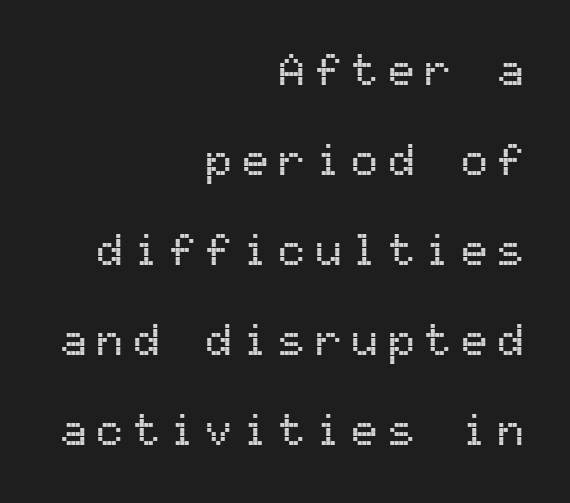
Q: Is the text italic (slanted)? A: No, it is upright.
Q: Is the typeface a serif or a sans-serif typeface? A: Sans-serif.
Q: Is the text underlined? A: No.
Q: How is the paragraph aligned? A: Right-aligned.
Q: Is the spacing between letters normal or unusually wide? A: Unusually wide.
Q: Is the spacing between lines tight, normal or loose? A: Loose.
Q: Width (condensed, normal, or wide)? A: Normal.
Q: Stroke contrast? A: Medium.
Q: x-height? A: Medium.
Q: Monospaced? A: Yes.
